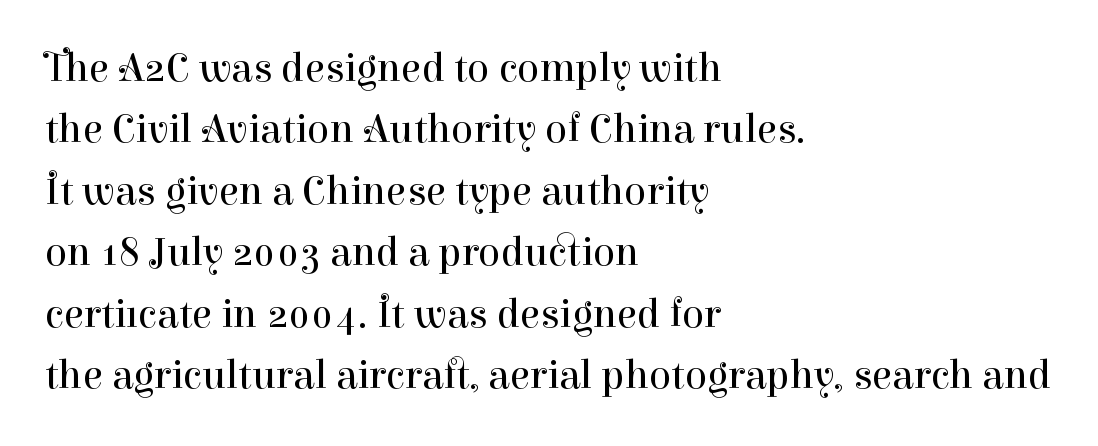
Q: Is the text bold? A: No.
Q: Is the text italic (slanted)? A: No, it is upright.
Q: Is the typeface a serif or a sans-serif typeface? A: Serif.
Q: Is the text underlined? A: No.
Q: How is the paragraph aligned? A: Left-aligned.
Q: Is the spacing between letters normal or unusually wide? A: Normal.
Q: Is the spacing between lines tight, normal or loose? A: Normal.
Q: Width (condensed, normal, or wide)? A: Normal.
Q: Stroke contrast? A: High.
Q: x-height? A: Medium.
Q: Monospaced? A: No.
